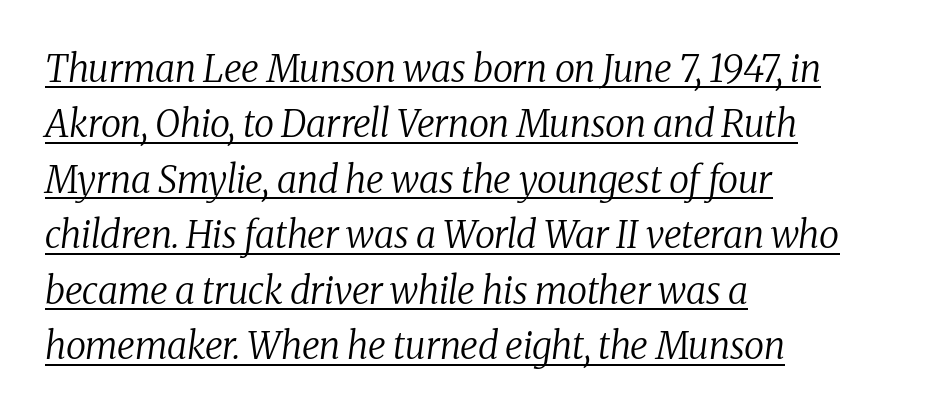
No letter is thick-stroked: the sample isn't bold. The text carries the slant typical of an italic or oblique font. Regarding leading, the lines here are spaced in the standard way. Spacing verdict: proportional, widths tailored to each character.
